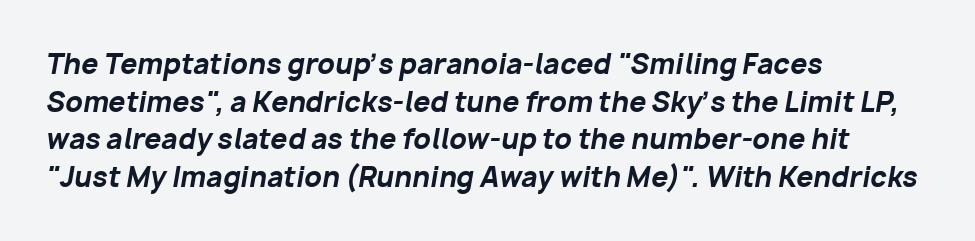
The image shows 27 px bold type, italic (leaning right); set left-aligned, normal line spacing (1.39x), normal letter spacing, not underlined.
